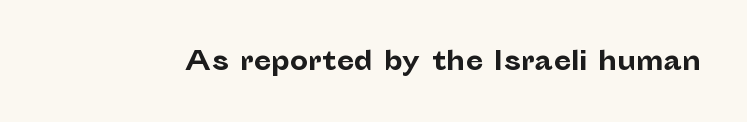
Only glyphs here, with clear space below each row. Rendered with straight, roman letterforms. The glyphs have the mass of a bold cut. Observe the ordinary spacing: letters are neighbours, not strangers.
